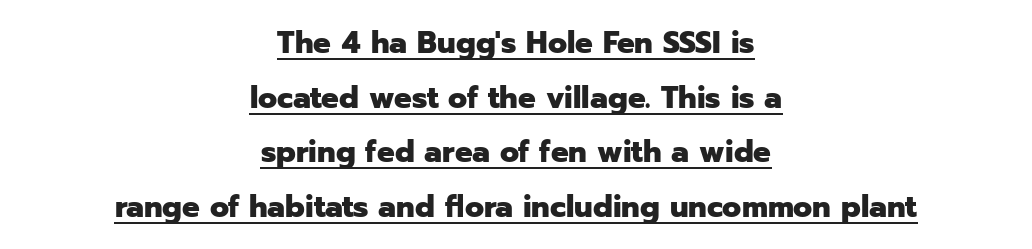
Heavy-handed strokes throughout: this text is bold. In CSS terms this would be text-align: center. Each letter's strokes conclude bluntly, with no projecting serifs. This is underlined copy, the kind a proofreader might mark for attention.
